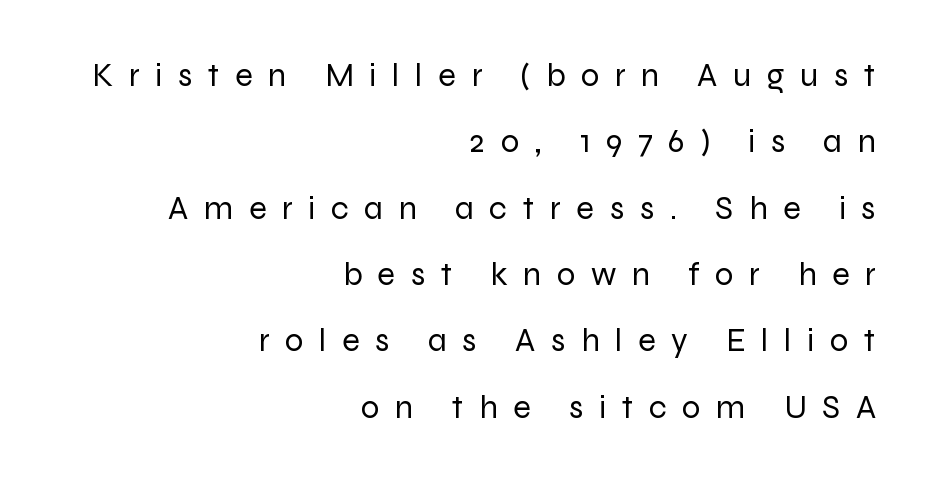
The image shows 33 px regular-weight sans-serif type, upright; set right-aligned, loose line spacing (2.01x), unusually wide letter spacing (+0.47 em), not underlined; low stroke contrast and a medium x-height.
